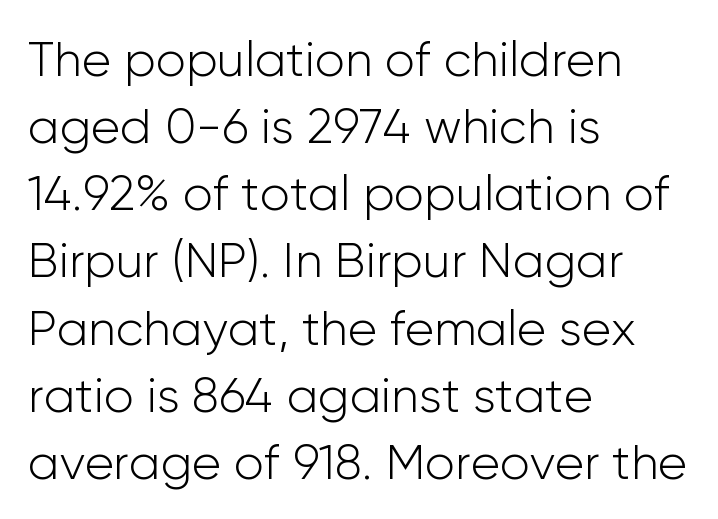
The image shows 49 px light sans-serif type, upright; set left-aligned, normal line spacing (1.37x), normal letter spacing, not underlined; low stroke contrast and a medium x-height.
